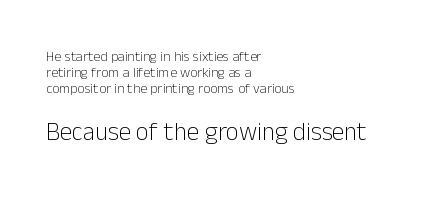
The image shows 25 px text type, upright; set left-aligned, tight line spacing (1.14x), normal letter spacing, not underlined; the second (bottom) block is 1.79x larger.
